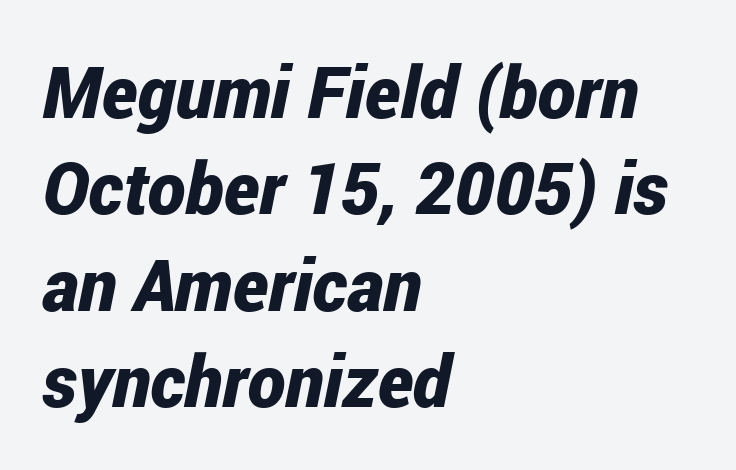
{"italic": "yes", "lean": "right", "slant_degrees": 12, "bold": "yes", "weight": "bold", "width": "condensed", "stroke_contrast": "low", "x_height": "medium", "monospaced": "no", "underline": "no", "align": "left", "line_spacing": "normal", "line_spacing_ratio": 1.34, "letter_spacing": "normal", "letter_spacing_em": 0.0, "glyph_px": 72}
